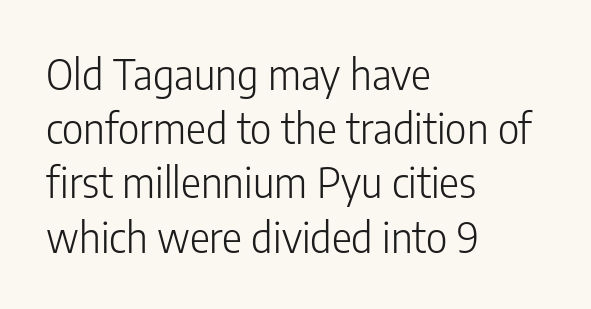
{"serif": "no", "italic": "no", "bold": "no", "weight": "light", "width": "condensed", "stroke_contrast": "low", "x_height": "medium", "monospaced": "no", "underline": "no", "align": "left", "line_spacing": "normal", "line_spacing_ratio": 1.29, "letter_spacing": "normal", "letter_spacing_em": 0.0, "glyph_px": 42}
